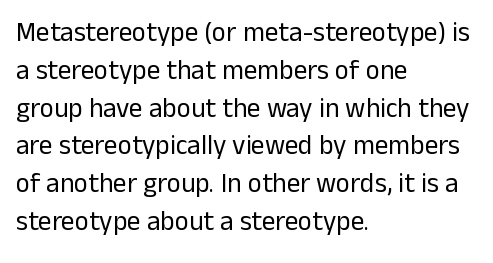
Short note: letters normally spaced. These lines are set flush left with a ragged right edge. The passage shown is not bold in any degree. Rows of type keep a routine distance in the vertical direction. This is the regular roman posture of the typeface.
